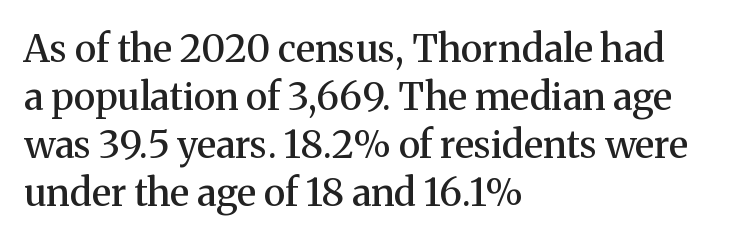
{"serif": "yes", "italic": "no", "bold": "semi", "weight": "semibold", "width": "normal", "stroke_contrast": "medium", "x_height": "medium", "monospaced": "no", "underline": "no", "align": "left", "line_spacing": "normal", "line_spacing_ratio": 1.26, "letter_spacing": "normal", "letter_spacing_em": 0.0, "glyph_px": 38}
